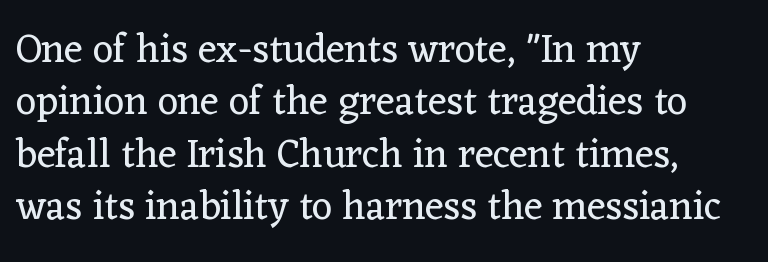
The image shows 40 px regular-weight serif type, upright; set left-aligned, normal line spacing (1.31x), normal letter spacing, not underlined; low stroke contrast and a medium x-height.
